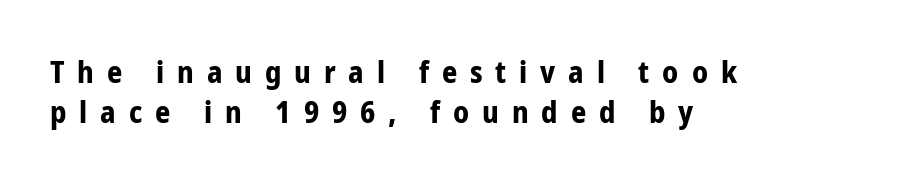
What kind of face is this? One without serifs — a sans. Here the designer chose a conventional face with non-uniform glyph widths. These lines have a slow, spaced-out rhythm from letter to letter. Unlike italic type, these characters show no tilt at all. The string is rendered with underlining switched off.
